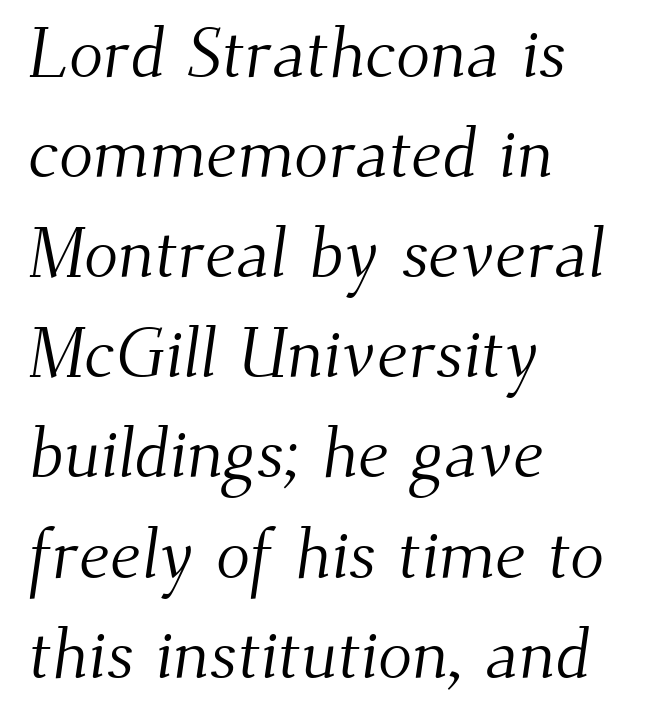
Q: Is the text bold? A: No.
Q: Is the typeface a serif or a sans-serif typeface? A: Serif.
Q: Is the text underlined? A: No.
Q: How is the paragraph aligned? A: Left-aligned.
Q: Is the spacing between letters normal or unusually wide? A: Normal.
Q: Is the spacing between lines tight, normal or loose? A: Normal.
Q: Width (condensed, normal, or wide)? A: Normal.
Q: Stroke contrast? A: Medium.
Q: x-height? A: Small.
Q: Monospaced? A: No.
